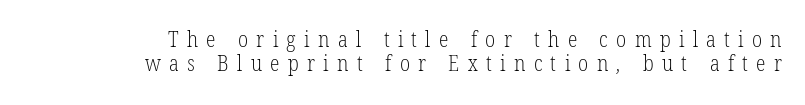
{"bold": "no", "underline": "no", "align": "right", "line_spacing": "tight", "line_spacing_ratio": 1.08, "letter_spacing": "wide", "letter_spacing_em": 0.38, "glyph_px": 22}
